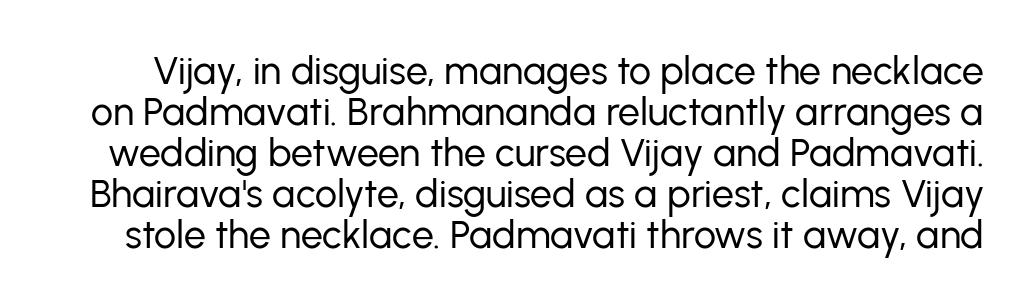
The image shows 39 px regular-weight sans-serif type, upright; set tight line spacing (1.05x), normal letter spacing, not underlined; low stroke contrast and a medium x-height.
